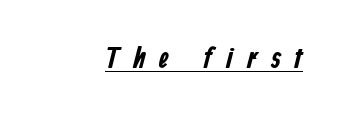
The letterforms stand isolated, each surrounded by extra space. The specimen includes a rule beneath the text block's lines. The type family on display is of the sans-serif kind. The letters advance in unequal steps, a hallmark of proportional type. On the weight axis this lands at bold, roughly 700.
